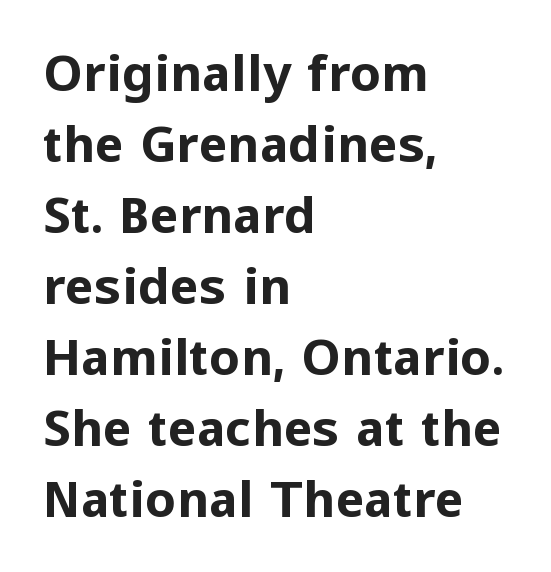
Q: Is the text bold? A: Yes.
Q: Is the text italic (slanted)? A: No, it is upright.
Q: Is the typeface a serif or a sans-serif typeface? A: Sans-serif.
Q: Is the text underlined? A: No.
Q: How is the paragraph aligned? A: Left-aligned.
Q: Is the spacing between letters normal or unusually wide? A: Normal.
Q: Is the spacing between lines tight, normal or loose? A: Normal.
Q: Width (condensed, normal, or wide)? A: Normal.
Q: Stroke contrast? A: Low.
Q: x-height? A: Medium.
Q: Monospaced? A: No.
